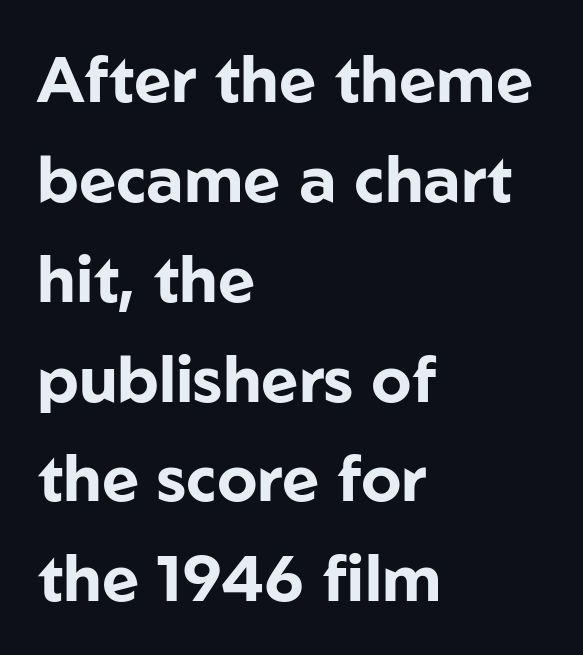
Q: Is the text bold? A: Yes.
Q: Is the text italic (slanted)? A: No, it is upright.
Q: Is the typeface a serif or a sans-serif typeface? A: Sans-serif.
Q: Is the text underlined? A: No.
Q: How is the paragraph aligned? A: Left-aligned.
Q: Is the spacing between letters normal or unusually wide? A: Normal.
Q: Is the spacing between lines tight, normal or loose? A: Normal.
Q: Width (condensed, normal, or wide)? A: Normal.
Q: Stroke contrast? A: Low.
Q: x-height? A: Medium.
Q: Monospaced? A: No.
